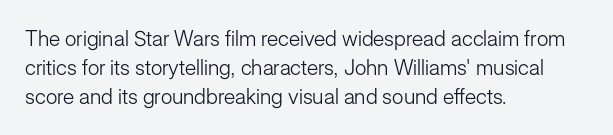
{"italic": "no", "bold": "no", "underline": "no", "align": "left", "line_spacing": "normal", "line_spacing_ratio": 1.38, "letter_spacing": "normal", "letter_spacing_em": 0.0, "glyph_px": 21}
